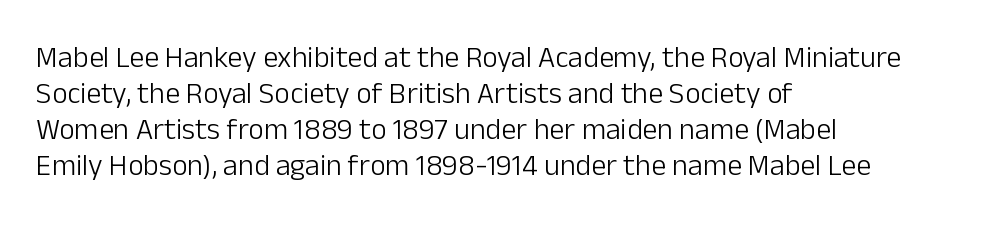
A typesetter would mark this as roman, not italic. Letter spacing: default. Varying glyph widths throughout — classic text-font behaviour. Lines of text with bare space underneath.
